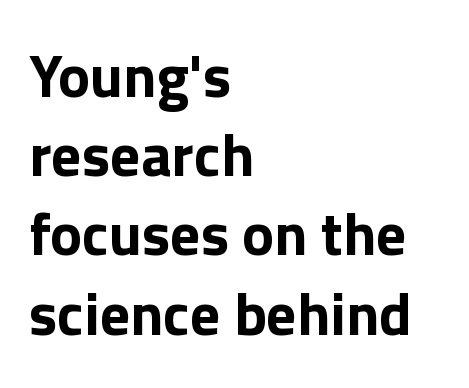
Q: Is the text bold? A: Yes.
Q: Is the text italic (slanted)? A: No, it is upright.
Q: Is the typeface a serif or a sans-serif typeface? A: Sans-serif.
Q: Is the text underlined? A: No.
Q: How is the paragraph aligned? A: Left-aligned.
Q: Is the spacing between letters normal or unusually wide? A: Normal.
Q: Is the spacing between lines tight, normal or loose? A: Normal.
Q: Width (condensed, normal, or wide)? A: Normal.
Q: x-height? A: Medium.
Q: Monospaced? A: No.
